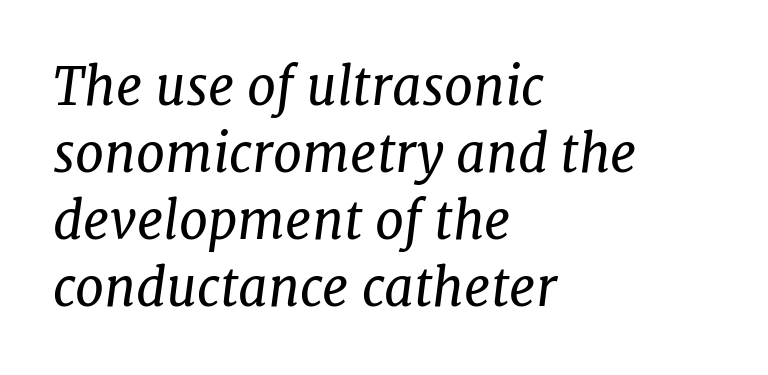
Has an underline been added? It has not. Standard letterfit; no display-style spreading of the glyphs. Italic: yes, the glyphs are oblique. Is this a fixed-width face? No — the glyphs have proportional, varying widths. The paragraph shown leans on its left margin. The font family rendered here belongs to the serif group.
